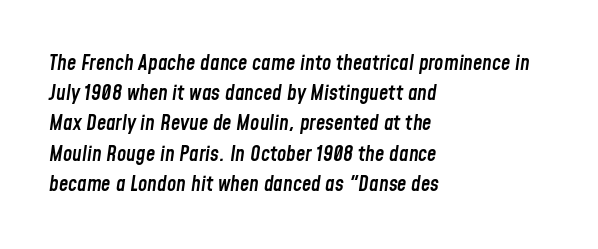
Q: Is the text bold? A: Semi-bold.
Q: Is the text italic (slanted)? A: Yes, it leans right by about 8 degrees.
Q: Is the text underlined? A: No.
Q: How is the paragraph aligned? A: Left-aligned.
Q: Is the spacing between letters normal or unusually wide? A: Normal.
Q: Is the spacing between lines tight, normal or loose? A: Normal.
